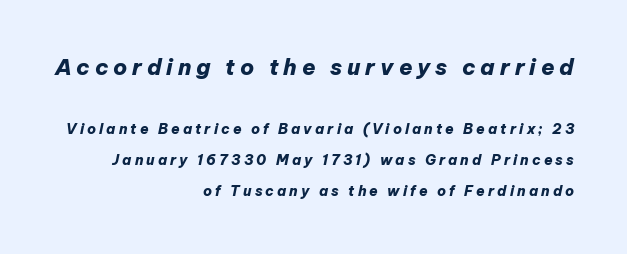
This sample is right-justified, so line beginnings fall wherever the words allow. Rows of type keep a wide berth in the vertical direction. The letters are slanted; this is an italic face. Look at the tracking — it's clearly loosened, letters drifting apart. Check the space under the baseline: it is left empty.
